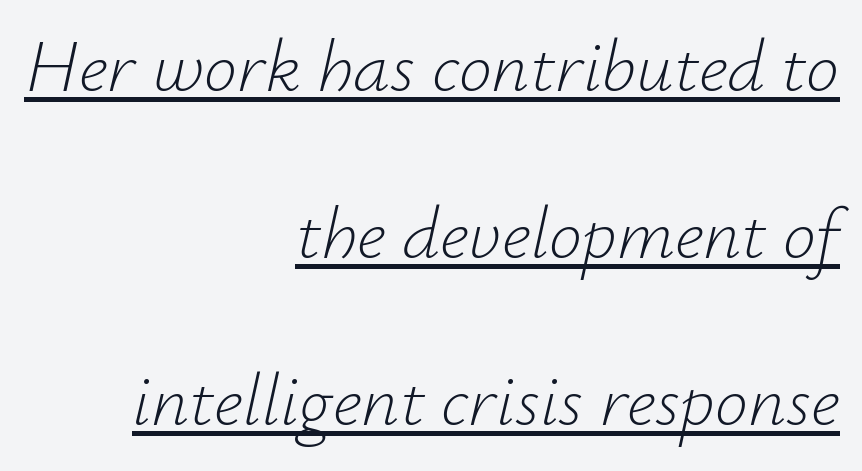
The image shows 74 px light type, italic (leaning right); set right-aligned, loose line spacing (2.26x), normal letter spacing, underlined; low stroke contrast and a small x-height.
